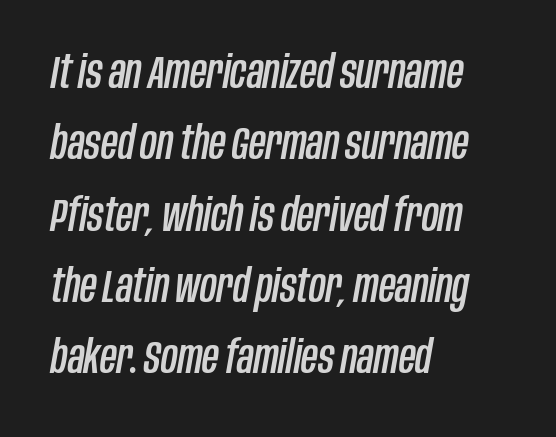
{"italic": "yes", "lean": "right", "slant_degrees": 10, "width": "condensed", "stroke_contrast": "low", "x_height": "large", "monospaced": "no", "underline": "no", "align": "left", "line_spacing": "normal", "line_spacing_ratio": 1.55, "letter_spacing": "normal", "letter_spacing_em": 0.0, "glyph_px": 46}
